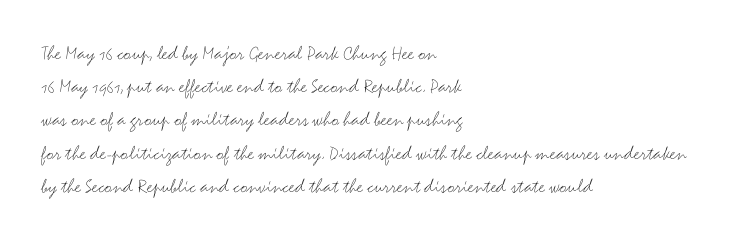
Q: Is the text bold? A: No.
Q: Is the text italic (slanted)? A: Yes.
Q: Is the text underlined? A: No.
Q: How is the paragraph aligned? A: Left-aligned.
Q: Is the spacing between letters normal or unusually wide? A: Normal.
Q: Is the spacing between lines tight, normal or loose? A: Normal.
